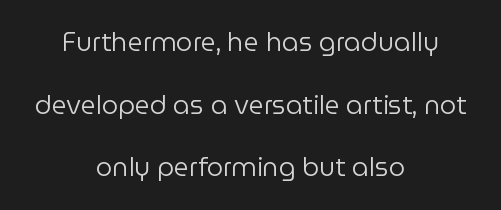
Posture: vertical. Weight: in the light-to-regular range. This rendering leaves character spacing at its baseline value. This block would shrink considerably if given ordinary leading; it's expanded now. The whitespace from short lines is split evenly between both sides. Rule under the text: the space is simply empty.
